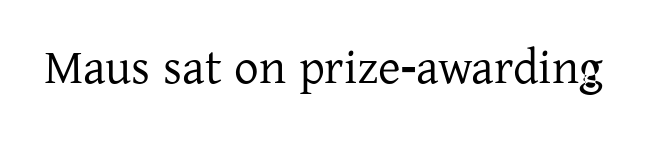
Here the glyphs are tracked normally, forming tight word shapes. Classification — serif. Is this a fixed-width face? No — the glyphs have proportional, varying widths. Letters rest on an invisible, unmarked baseline. No italicization has been applied; the sample stays upright.
